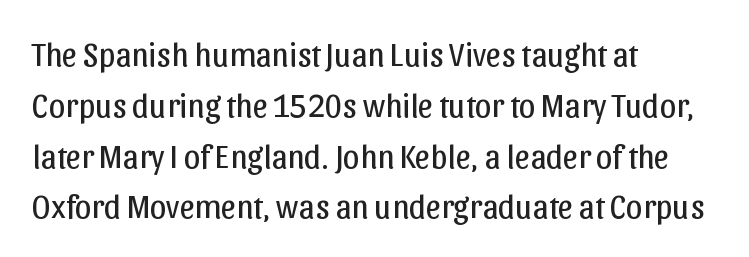
Decoration check: the copy has no underline. Inter-character spacing is left at the font's built-in metrics. A light-to-regular cut is what we see here. Letterform terminals end flat and unadorned throughout the passage. The rendering uses a moderate line-height, typical for paragraphs.
